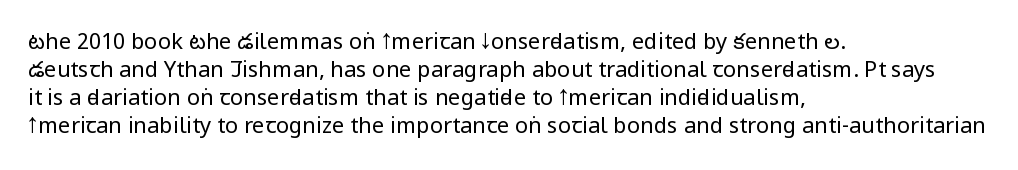
The image shows 22 px text type, upright; set left-aligned, normal line spacing (1.27x), normal letter spacing, not underlined.
